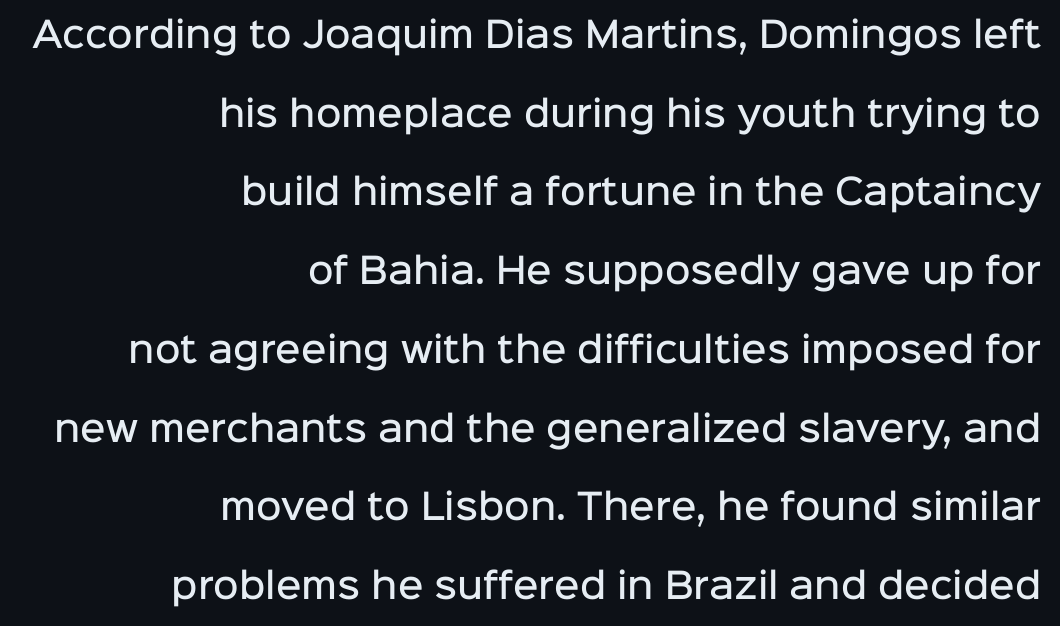
The image shows 35 px semibold sans-serif type, upright; set right-aligned, loose line spacing (2.25x), normal letter spacing, not underlined; low stroke contrast and a medium x-height.
